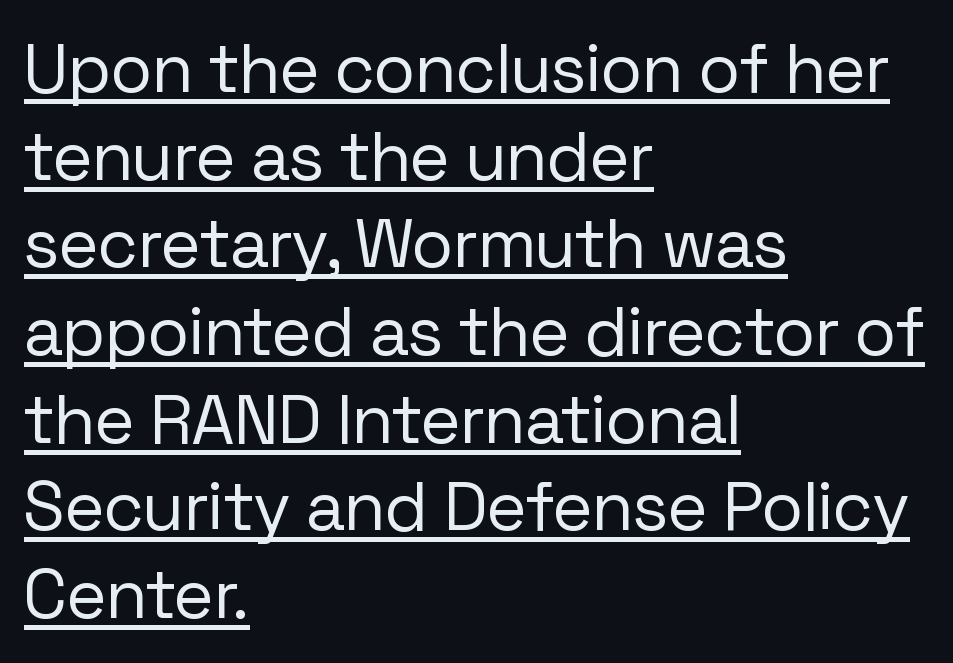
Varying glyph widths throughout — classic text-font behaviour. No letter is thick-stroked: the sample isn't bold. This rendering uses left alignment, leaving the right contour irregular. What kind of face is this? One without serifs — a sans. Students, observe: this is what conventionally led text looks like. The sample's only ornament is a line tracing under the words.
